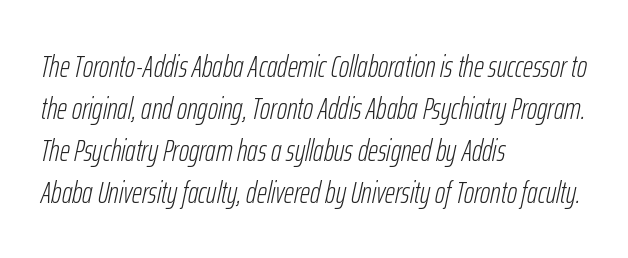
Q: Is the text bold? A: No.
Q: Is the text italic (slanted)? A: Yes, it leans right by about 12 degrees.
Q: Is the text underlined? A: No.
Q: How is the paragraph aligned? A: Left-aligned.
Q: Is the spacing between letters normal or unusually wide? A: Normal.
Q: Is the spacing between lines tight, normal or loose? A: Normal.
Q: Width (condensed, normal, or wide)? A: Condensed.
Q: Stroke contrast? A: Low.
Q: x-height? A: Medium.
Q: Monospaced? A: No.
